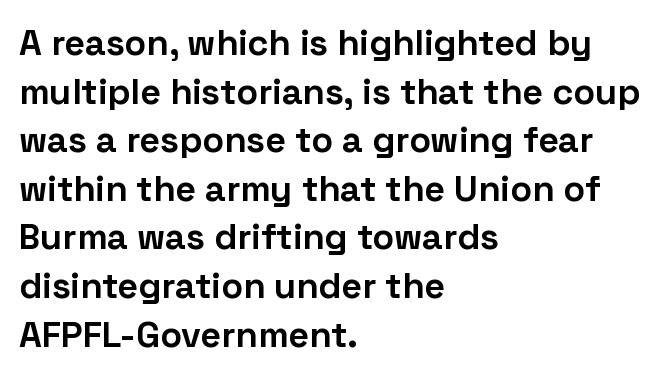
{"serif": "no", "italic": "no", "bold": "yes", "weight": "bold", "width": "normal", "stroke_contrast": "low", "x_height": "medium", "monospaced": "no", "underline": "no", "align": "left", "line_spacing": "normal", "line_spacing_ratio": 1.35, "letter_spacing": "normal", "letter_spacing_em": 0.0, "glyph_px": 36}
